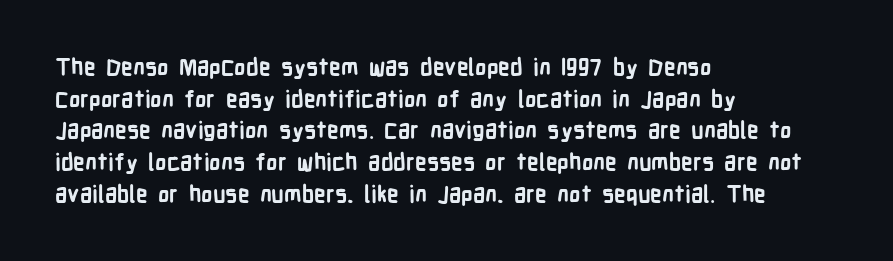
Q: Is the text bold? A: Yes.
Q: Is the text italic (slanted)? A: No, it is upright.
Q: Is the text underlined? A: No.
Q: How is the paragraph aligned? A: Left-aligned.
Q: Is the spacing between letters normal or unusually wide? A: Normal.
Q: Is the spacing between lines tight, normal or loose? A: Normal.
